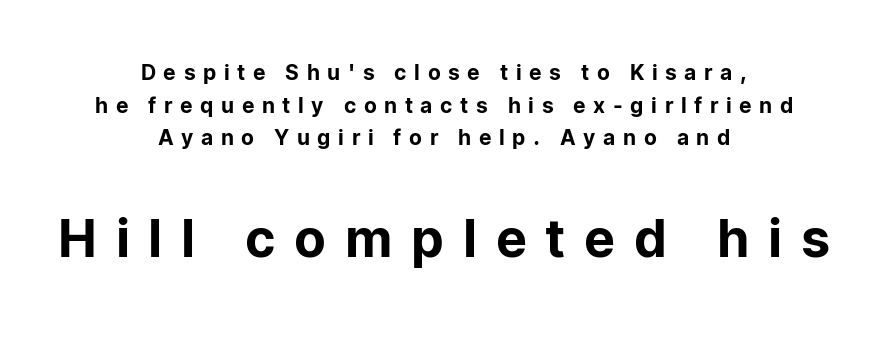
The image shows 52 px sans-serif type, upright; set centered, normal line spacing (1.55x), unusually wide letter spacing (+0.36 em), not underlined; the second (bottom) block is 2.48x larger; low stroke contrast and a medium x-height.
